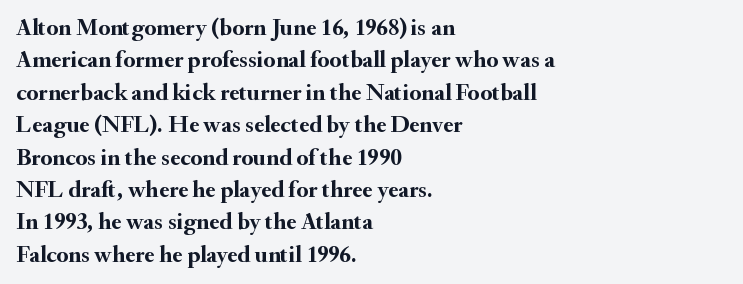
Q: Is the text bold? A: Yes.
Q: Is the text italic (slanted)? A: No, it is upright.
Q: Is the text underlined? A: No.
Q: How is the paragraph aligned? A: Left-aligned.
Q: Is the spacing between letters normal or unusually wide? A: Normal.
Q: Is the spacing between lines tight, normal or loose? A: Normal.
